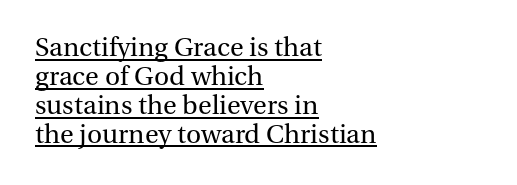
{"serif": "yes", "italic": "no", "bold": "no", "weight": "regular", "width": "normal", "stroke_contrast": "medium", "x_height": "medium", "monospaced": "no", "underline": "yes", "align": "left", "line_spacing": "tight", "line_spacing_ratio": 1.03, "letter_spacing": "normal", "letter_spacing_em": 0.0, "glyph_px": 28}
